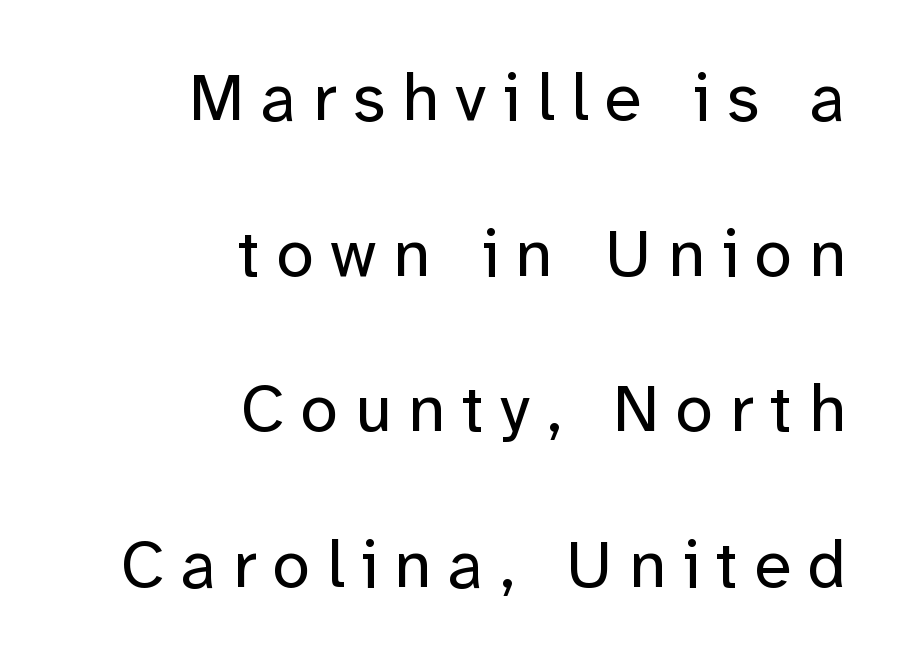
The image shows 68 px regular-weight sans-serif type, upright; set right-aligned, loose line spacing (2.29x), unusually wide letter spacing (+0.24 em), not underlined; low stroke contrast and a medium x-height.
